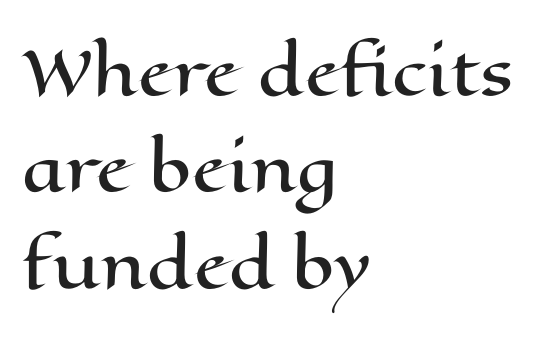
The image shows 61 px wide type, upright; set left-aligned, normal line spacing (1.58x), normal letter spacing, not underlined; high stroke contrast and a medium x-height.
